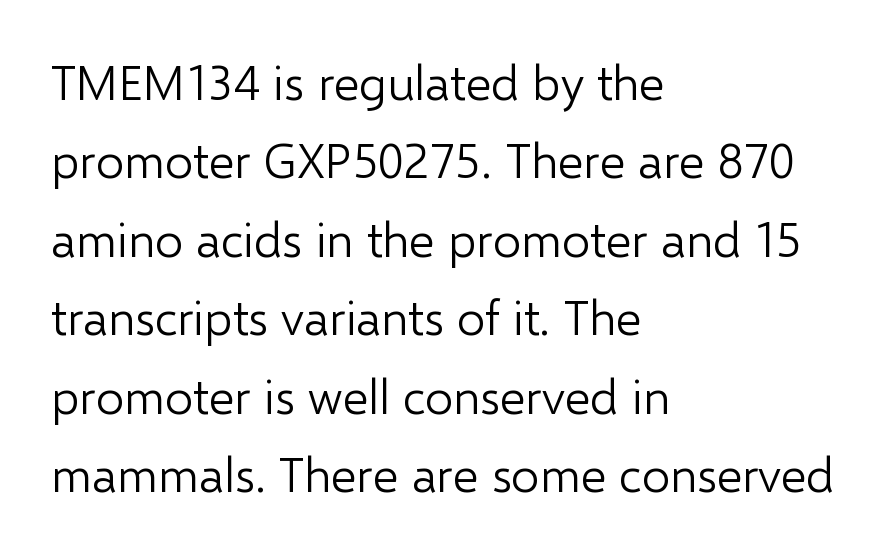
The image shows 49 px light sans-serif type, upright; set left-aligned, normal line spacing (1.6x), normal letter spacing, not underlined; low stroke contrast and a medium x-height.
